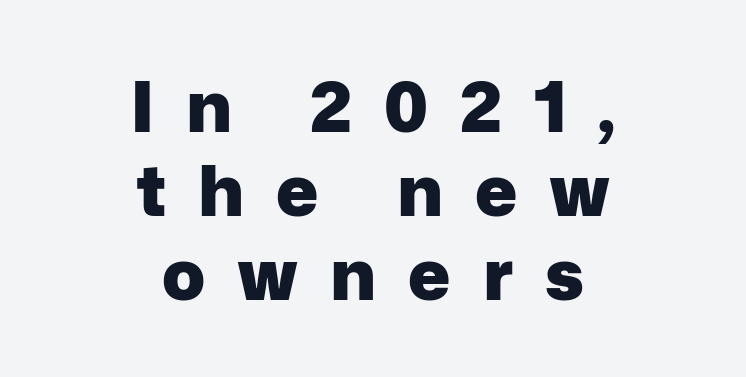
{"serif": "no", "italic": "no", "bold": "yes", "weight": "heavy", "width": "normal", "stroke_contrast": "low", "x_height": "medium", "monospaced": "no", "underline": "no", "align": "center", "line_spacing_ratio": 1.18, "letter_spacing": "wide", "letter_spacing_em": 0.45, "glyph_px": 71}
